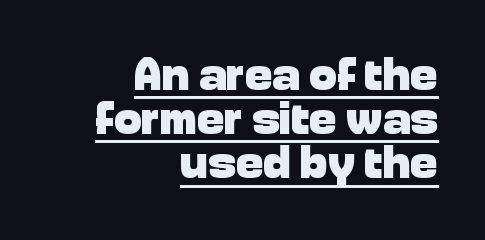
Q: Is the text bold? A: Yes.
Q: Is the text italic (slanted)? A: No, it is upright.
Q: Is the typeface a serif or a sans-serif typeface? A: Sans-serif.
Q: Is the text underlined? A: Yes.
Q: How is the paragraph aligned? A: Right-aligned.
Q: Is the spacing between letters normal or unusually wide? A: Normal.
Q: Is the spacing between lines tight, normal or loose? A: Tight.
Q: Width (condensed, normal, or wide)? A: Normal.
Q: Stroke contrast? A: Low.
Q: x-height? A: Medium.
Q: Monospaced? A: No.
